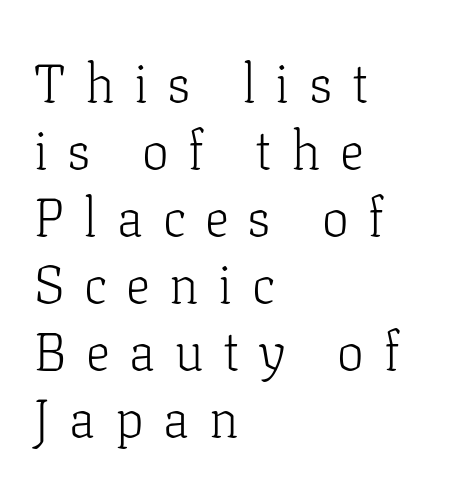
The image shows 54 px light serif type, upright; set left-aligned, line spacing 1.24x, unusually wide letter spacing (+0.36 em), not underlined; low stroke contrast and a medium x-height.
